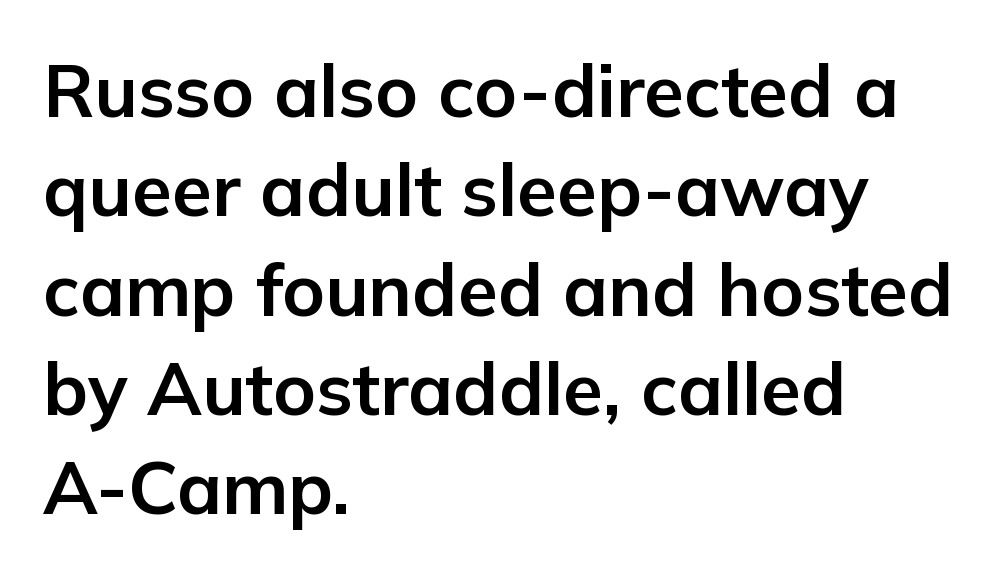
Check under the words: just untouched page. The letters advance in unequal steps, a hallmark of proportional type. Notice how the stems are strictly vertical — no italics here. Glyph-to-glyph distance matches everyday printed text.
